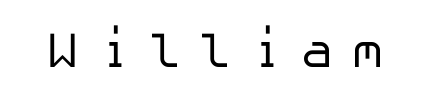
Q: Is the text bold? A: No.
Q: Is the text italic (slanted)? A: No, it is upright.
Q: Is the typeface a serif or a sans-serif typeface? A: Sans-serif.
Q: Is the text underlined? A: No.
Q: Is the spacing between letters normal or unusually wide? A: Unusually wide.
Q: Width (condensed, normal, or wide)? A: Normal.
Q: Stroke contrast? A: Low.
Q: x-height? A: Medium.
